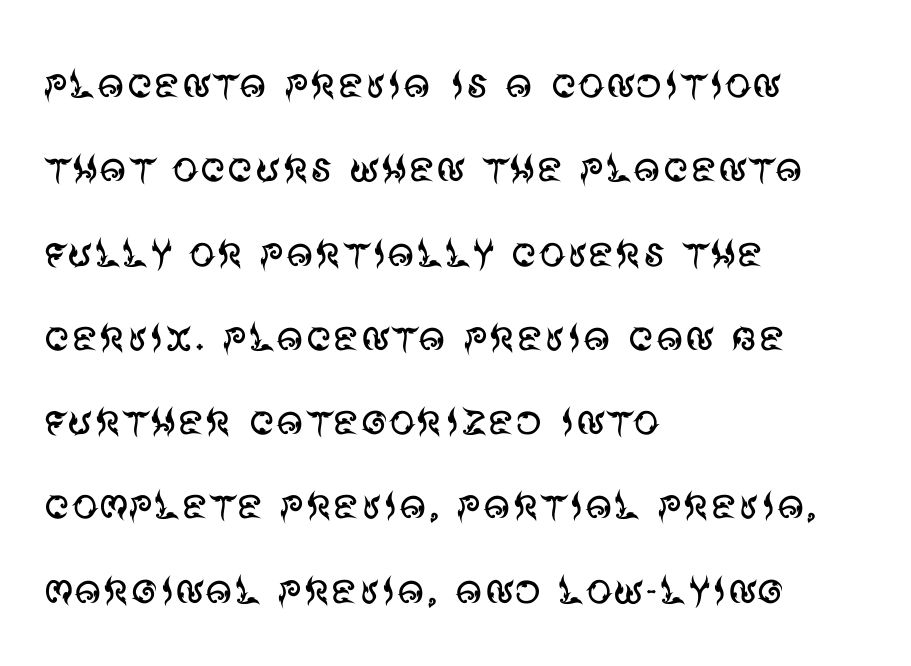
The image shows 53 px regular-weight sans-serif type, upright; set left-aligned, normal line spacing (1.59x), normal letter spacing, not underlined; medium stroke contrast and a large x-height.
